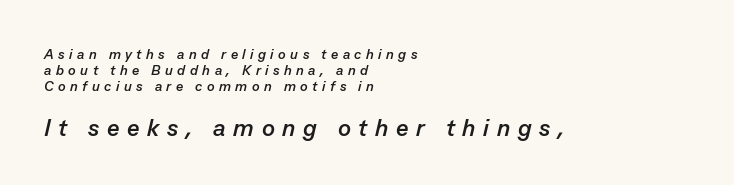
{"italic": "yes", "lean": "right", "slant_degrees": 13, "bold": "yes", "underline": "no", "align": "left", "line_spacing": "tight", "line_spacing_ratio": 1.13, "letter_spacing": "wide", "letter_spacing_em": 0.32, "larger_block": "second", "size_ratio": 1.71, "glyph_px": 24}
